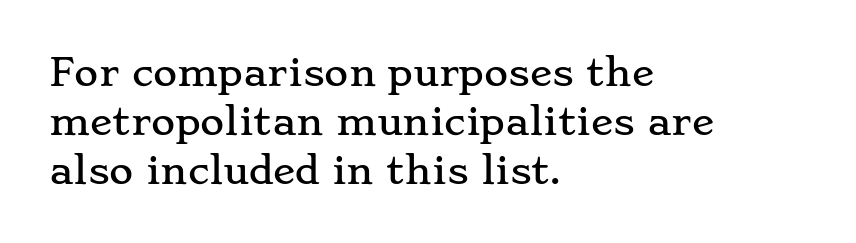
The passage shown is not underscored anywhere. Alignment: flush left. The letters advance in unequal steps, a hallmark of proportional type. These lines were composed using upright roman letters. Leading matches the norm, producing a regular column. What kind of face is this? One with serifs.
